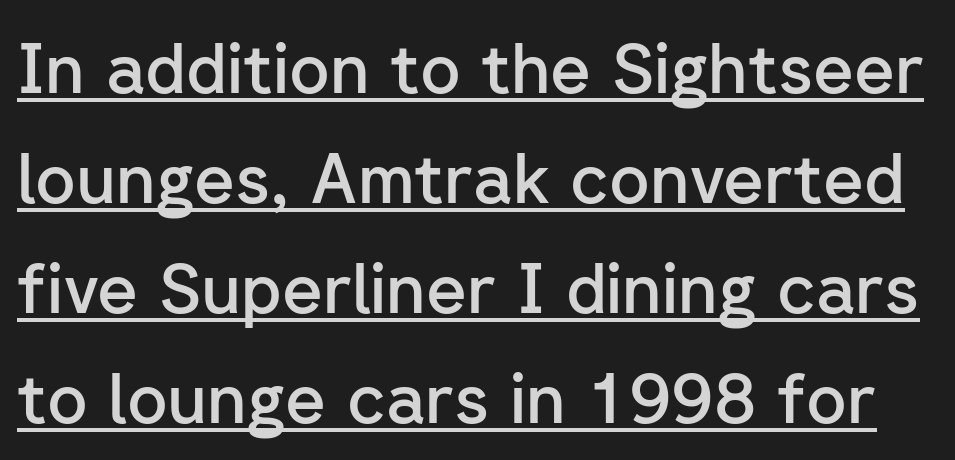
These lines are rendered in a variable-pitch font. The face used here is a semibold: visibly heavier than regular, lighter than bold. Underlining? Definitely there. These lines keep a tight, regular rhythm from letter to letter. A roman cut, with each character standing at attention.
